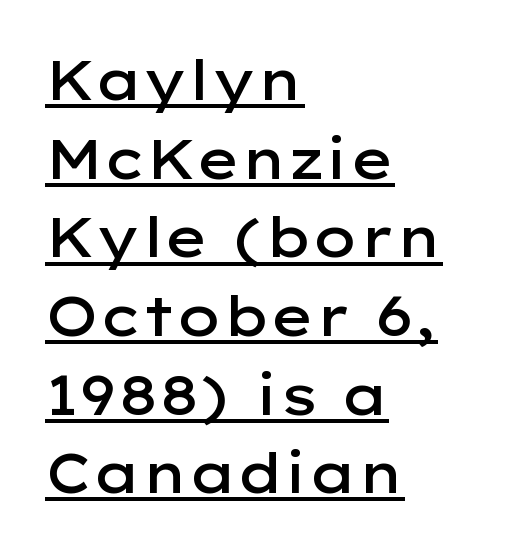
Q: Is the text bold? A: Semi-bold.
Q: Is the text italic (slanted)? A: No, it is upright.
Q: Is the typeface a serif or a sans-serif typeface? A: Sans-serif.
Q: Is the text underlined? A: Yes.
Q: How is the paragraph aligned? A: Left-aligned.
Q: Is the spacing between letters normal or unusually wide? A: Normal.
Q: Is the spacing between lines tight, normal or loose? A: Normal.
Q: Width (condensed, normal, or wide)? A: Wide.
Q: Stroke contrast? A: Low.
Q: x-height? A: Medium.
Q: Monospaced? A: No.
